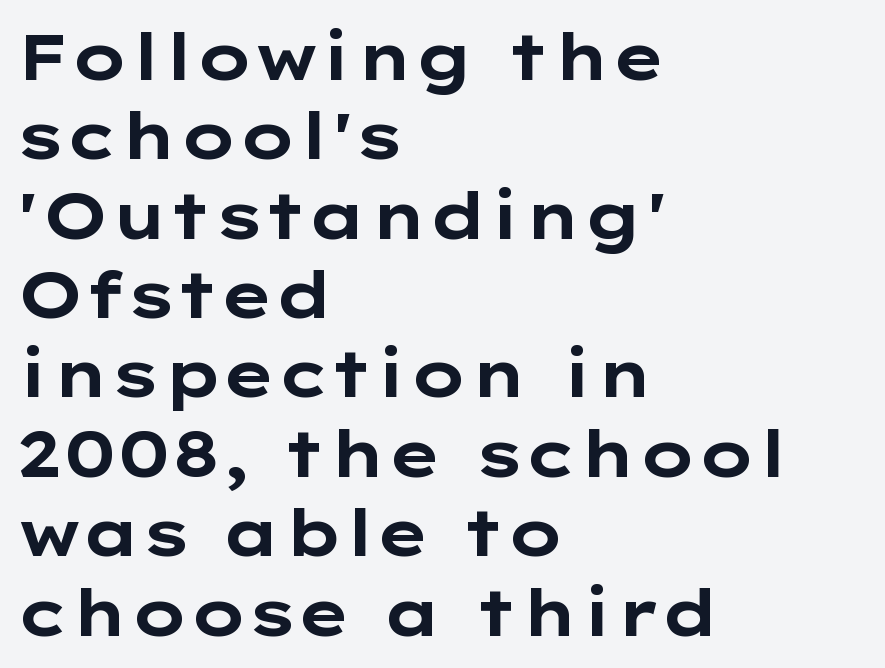
Q: Is the text bold? A: Yes.
Q: Is the text italic (slanted)? A: No, it is upright.
Q: Is the typeface a serif or a sans-serif typeface? A: Sans-serif.
Q: Is the text underlined? A: No.
Q: How is the paragraph aligned? A: Left-aligned.
Q: Is the spacing between letters normal or unusually wide? A: Normal.
Q: Width (condensed, normal, or wide)? A: Wide.
Q: Stroke contrast? A: Low.
Q: x-height? A: Medium.
Q: Monospaced? A: No.
